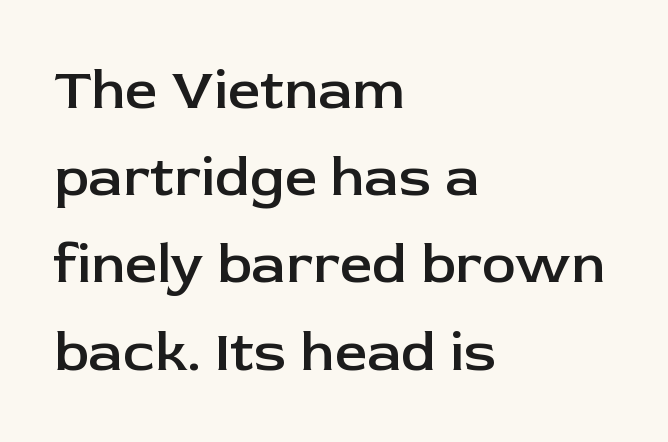
{"serif": "no", "italic": "no", "bold": "semi", "weight": "semibold", "width": "normal", "stroke_contrast": "low", "x_height": "medium", "monospaced": "no", "underline": "no", "align": "left", "line_spacing": "normal", "line_spacing_ratio": 1.53, "letter_spacing": "normal", "letter_spacing_em": 0.0, "glyph_px": 57}
